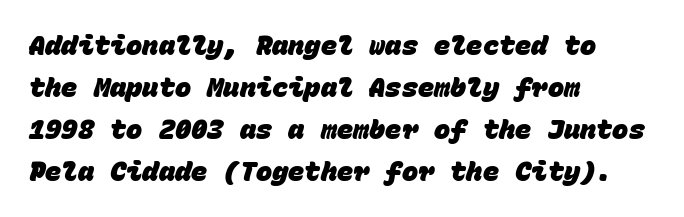
The image shows 27 px bold type; set left-aligned, normal line spacing (1.55x), normal letter spacing, not underlined.
